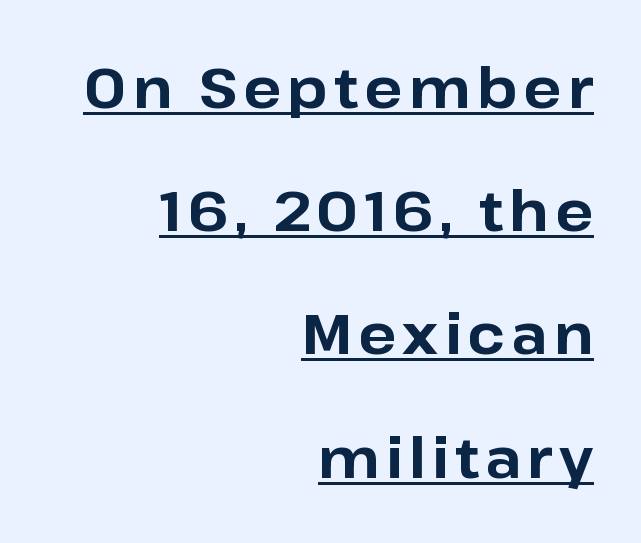
The image shows 56 px bold sans-serif type, upright; set right-aligned, loose line spacing (2.2x), underlined; low stroke contrast and a medium x-height.
